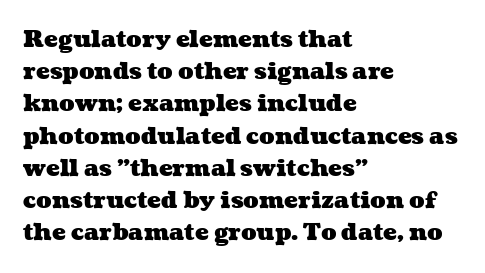
{"bold": "yes", "underline": "no", "align": "left", "line_spacing": "normal", "line_spacing_ratio": 1.4, "letter_spacing": "normal", "letter_spacing_em": 0.0, "glyph_px": 23}
